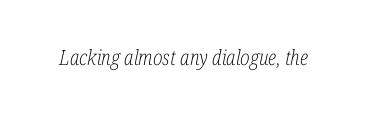
Each word holds together tightly as a unit, with standard inter-letter gaps. Style check: oblique. Lines of text with bare space underneath. Heaviness? Minimal to ordinary, like unemphasized prose.
